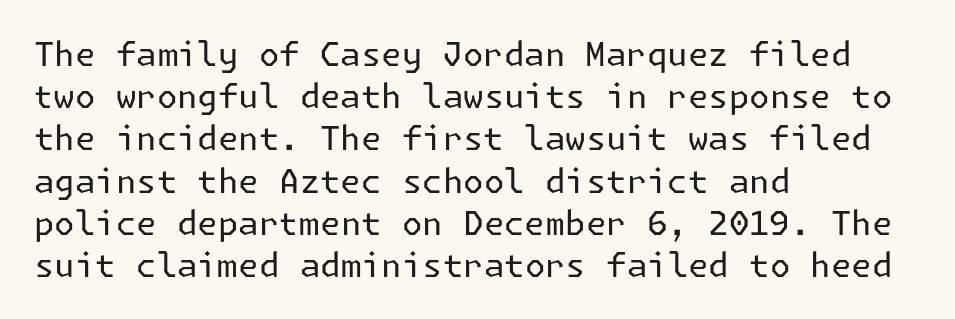
{"serif": "no", "italic": "no", "bold": "no", "weight": "regular", "width": "normal", "stroke_contrast": "low", "x_height": "medium", "underline": "no", "align": "left", "line_spacing": "normal", "line_spacing_ratio": 1.28, "letter_spacing": "normal", "letter_spacing_em": 0.0, "glyph_px": 33}
